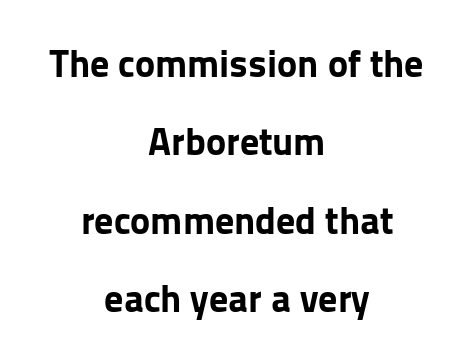
You could call the tracking neutral — neither tight nor loose. Weight: bold. In terms of leading, this rendering errs on the spacious side. This is roman type, the default non-slanted kind. Each letter keeps its own natural width here, so spacing adapts to shape.
